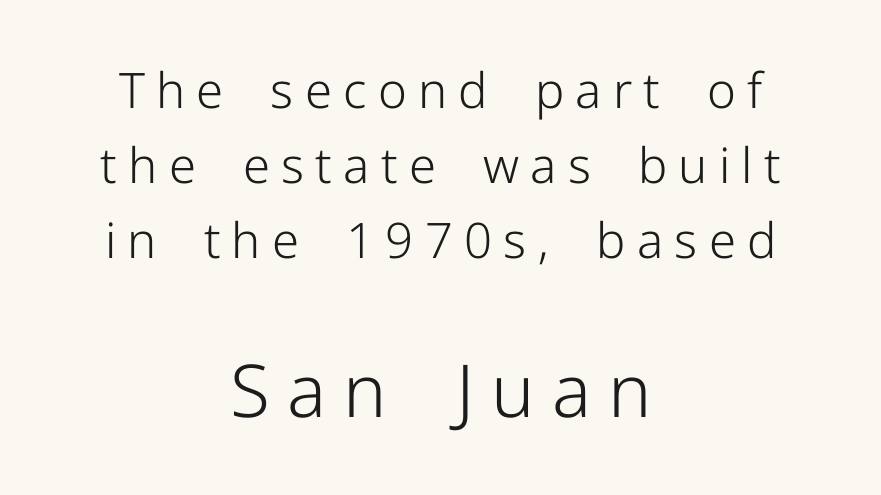
The image shows 73 px light sans-serif type, upright; set centered, normal line spacing (1.53x), unusually wide letter spacing (+0.23 em), not underlined; the second (bottom) block is 1.49x larger; low stroke contrast and a medium x-height.
